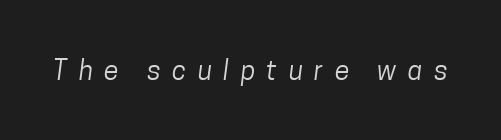
The image shows 27 px text type; set unusually wide letter spacing (+0.42 em), not underlined.
